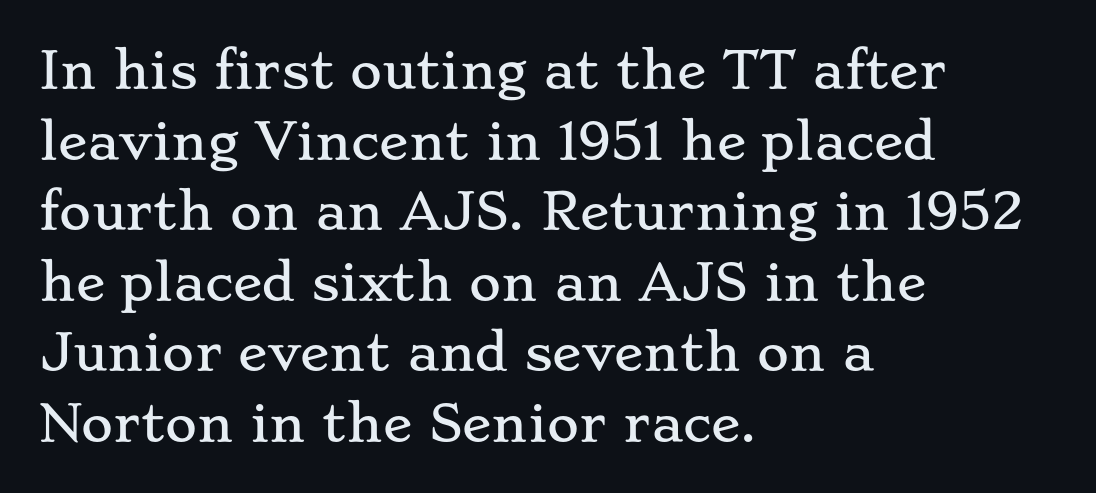
The image shows 49 px wide serif type, upright; set left-aligned, normal line spacing (1.44x), normal letter spacing, not underlined; low stroke contrast and a small x-height.
